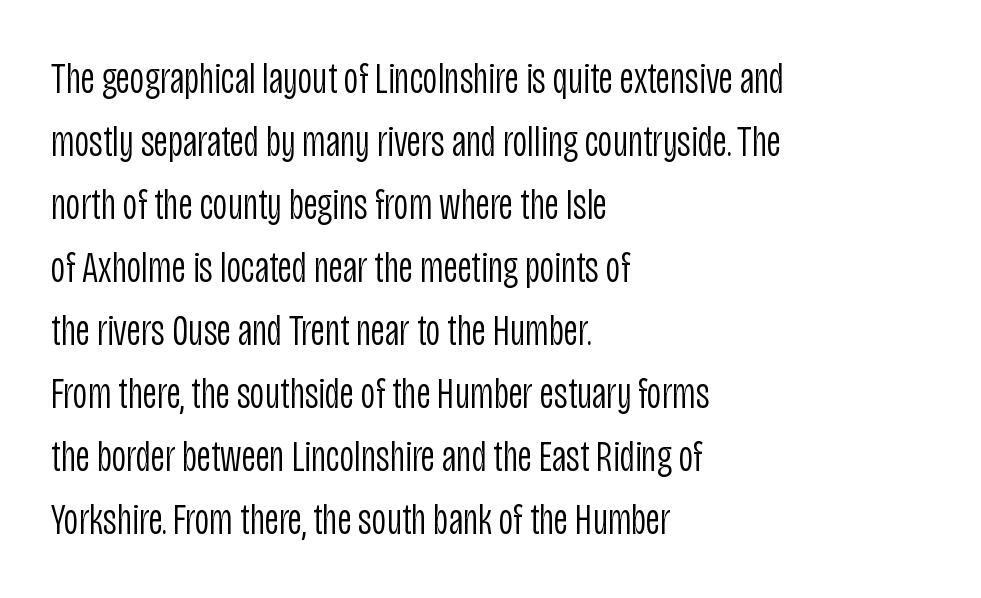
{"serif": "no", "italic": "no", "bold": "no", "weight": "light", "width": "condensed", "stroke_contrast": "low", "x_height": "large", "monospaced": "no", "underline": "no", "align": "left", "line_spacing": "normal", "line_spacing_ratio": 1.4, "letter_spacing": "normal", "letter_spacing_em": 0.0, "glyph_px": 45}
